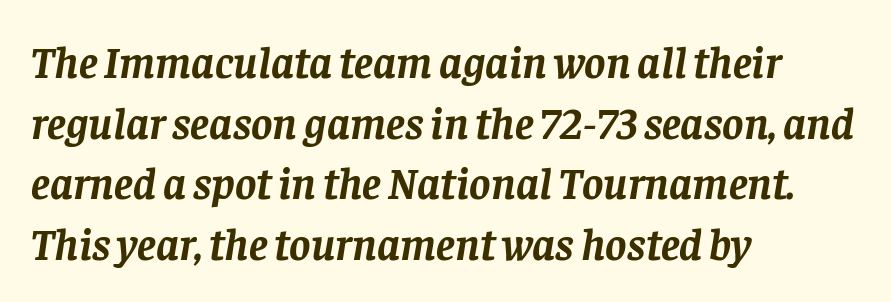
Vertically, the passage feels balanced, rows spaced as you'd expect. Style check: oblique. Is this a fixed-width face? No — the glyphs have proportional, varying widths. The space directly below the letters is spotless. Its strokes are broad and dark, the hallmark of bold type. Line starts are locked; line ends wander.
